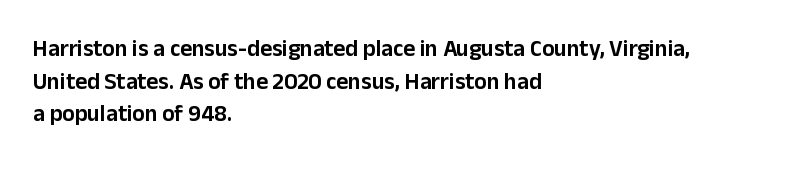
Q: Is the text italic (slanted)? A: No, it is upright.
Q: Is the text underlined? A: No.
Q: How is the paragraph aligned? A: Left-aligned.
Q: Is the spacing between letters normal or unusually wide? A: Normal.
Q: Is the spacing between lines tight, normal or loose? A: Normal.
